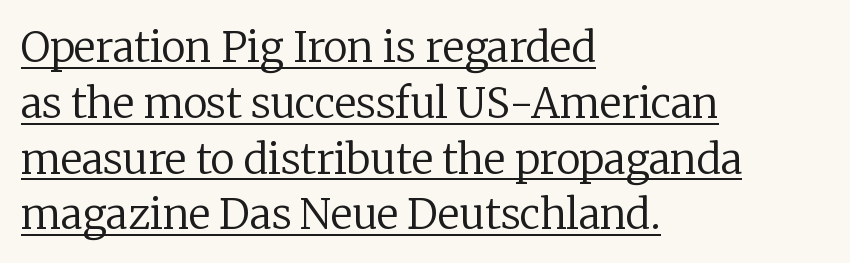
Stems and bowls with no extra thickness — not bold. The typesetter chose a ragged-right arrangement here. Designer's note — italics off, roman on. The rendering uses the underline text-decoration. Baseline-to-baseline distance is the conventional proportion of letter height. Regarding serifs, this sample has them.
